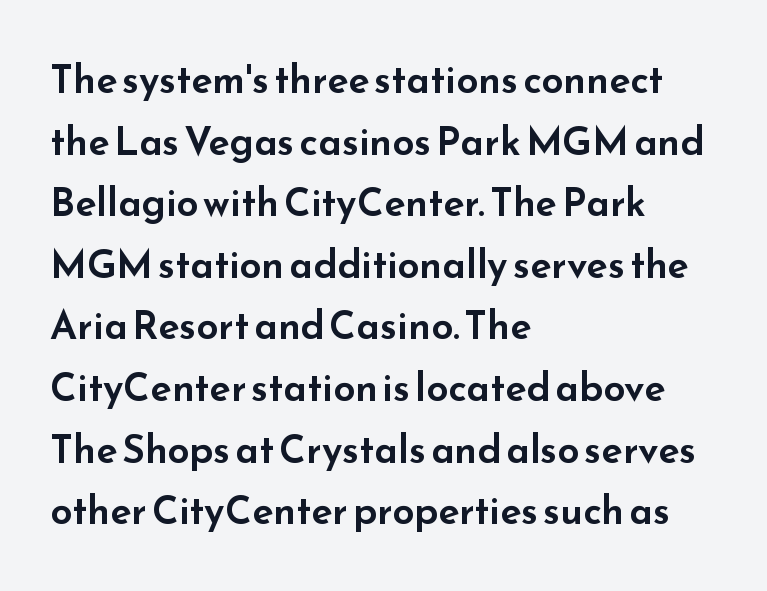
{"serif": "no", "italic": "no", "width": "wide", "stroke_contrast": "low", "x_height": "small", "monospaced": "no", "underline": "no", "align": "left", "line_spacing": "normal", "line_spacing_ratio": 1.58, "letter_spacing": "normal", "letter_spacing_em": 0.0, "glyph_px": 39}
